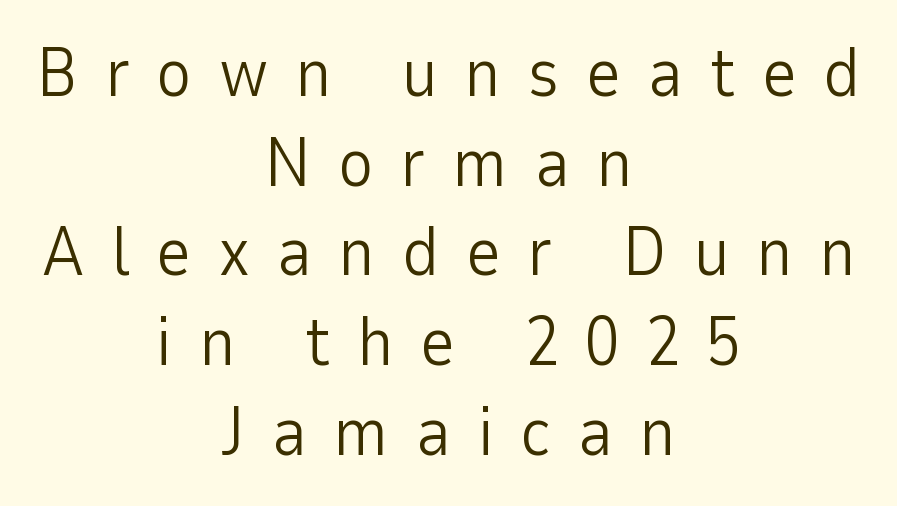
{"serif": "no", "italic": "no", "bold": "no", "weight": "light", "width": "normal", "stroke_contrast": "low", "x_height": "medium", "monospaced": "no", "underline": "no", "align": "center", "line_spacing": "normal", "line_spacing_ratio": 1.3, "letter_spacing": "wide", "letter_spacing_em": 0.38, "glyph_px": 69}
